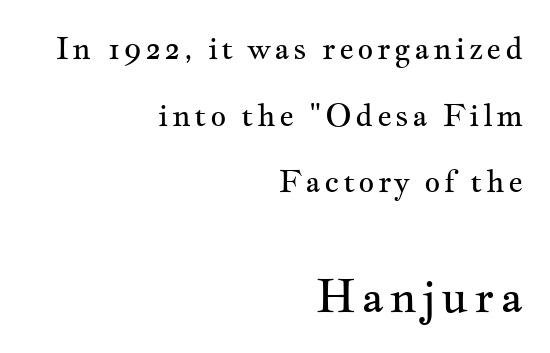
Q: Is the text bold? A: No.
Q: Is the text italic (slanted)? A: No, it is upright.
Q: Is the typeface a serif or a sans-serif typeface? A: Serif.
Q: Is the text underlined? A: No.
Q: How is the paragraph aligned? A: Right-aligned.
Q: Is the spacing between lines tight, normal or loose? A: Loose.
Q: Which block of text is set in a larger size, the first (top) or the second (bottom)? A: The second (bottom) one.
Q: Width (condensed, normal, or wide)? A: Wide.
Q: Stroke contrast? A: Medium.
Q: x-height? A: Small.
Q: Monospaced? A: No.
